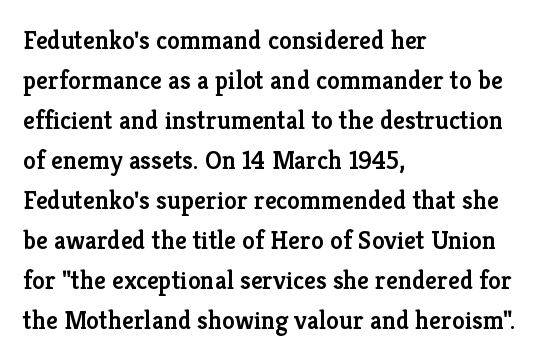
Leading matches the norm, producing a regular column. The passage is arranged the way most books set body copy — flush left. Anything drawn beneath the words? Only blank space. Typesetter's note: demi weight, one step under bold.
